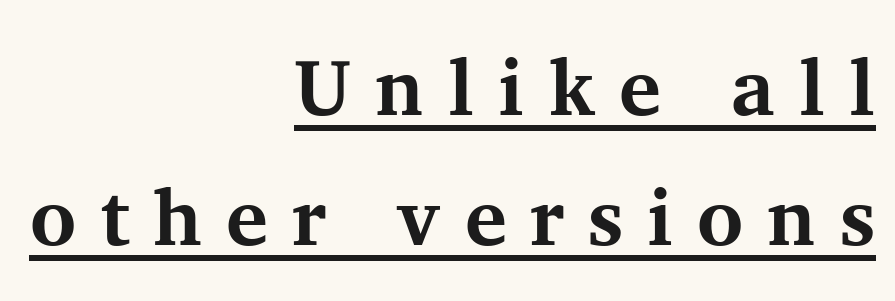
The image shows 79 px bold serif type, upright; set right-aligned, normal line spacing (1.65x), unusually wide letter spacing (+0.3 em), underlined; medium stroke contrast and a medium x-height.
